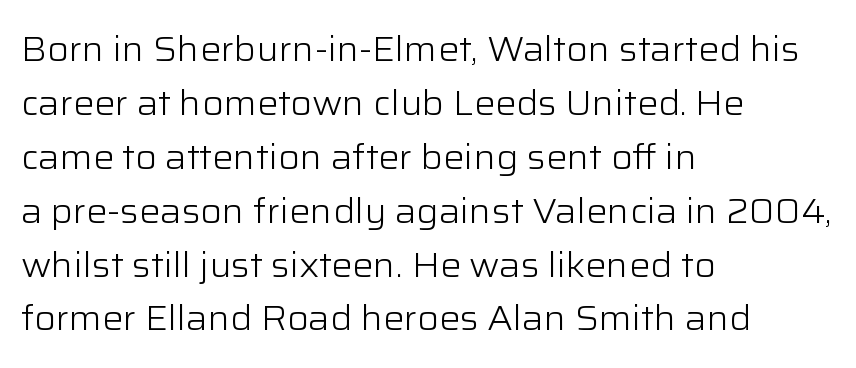
The passage shown is not bold in any degree. The typeface chosen for these lines omits serifs. The rendering keeps characters at their native spacing. A classic flush-left, rag-right setting is used for this passage.
